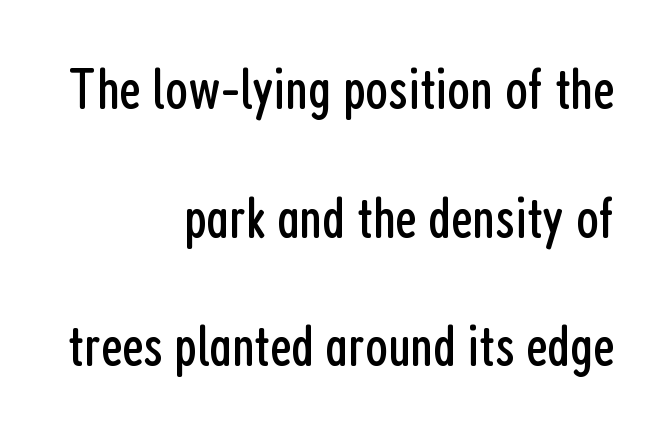
A great deal of white space separates one row of letters from the next. These lines stack with their right ends in a neat column. Heft: none added — not bold. Style check: upright.
